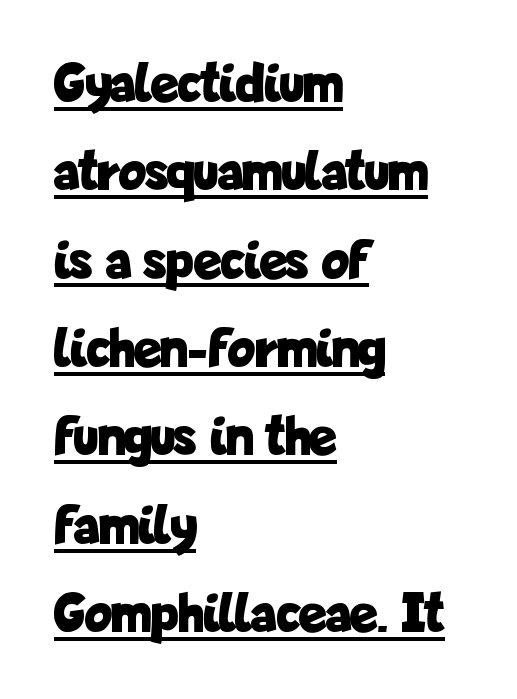
{"serif": "no", "italic": "no", "bold": "yes", "weight": "bold", "width": "condensed", "stroke_contrast": "low", "x_height": "medium", "monospaced": "no", "underline": "yes", "align": "left", "line_spacing": "normal", "line_spacing_ratio": 1.55, "letter_spacing": "normal", "letter_spacing_em": 0.0, "glyph_px": 57}
